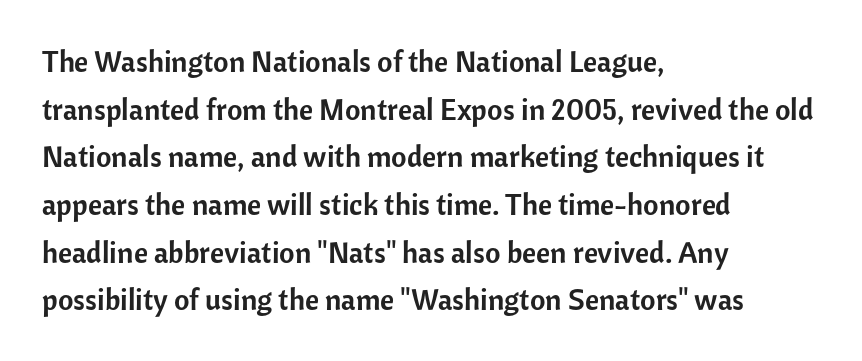
The image shows 30 px sans-serif type, upright; set left-aligned, normal line spacing (1.59x), normal letter spacing, not underlined; low stroke contrast and a medium x-height.
